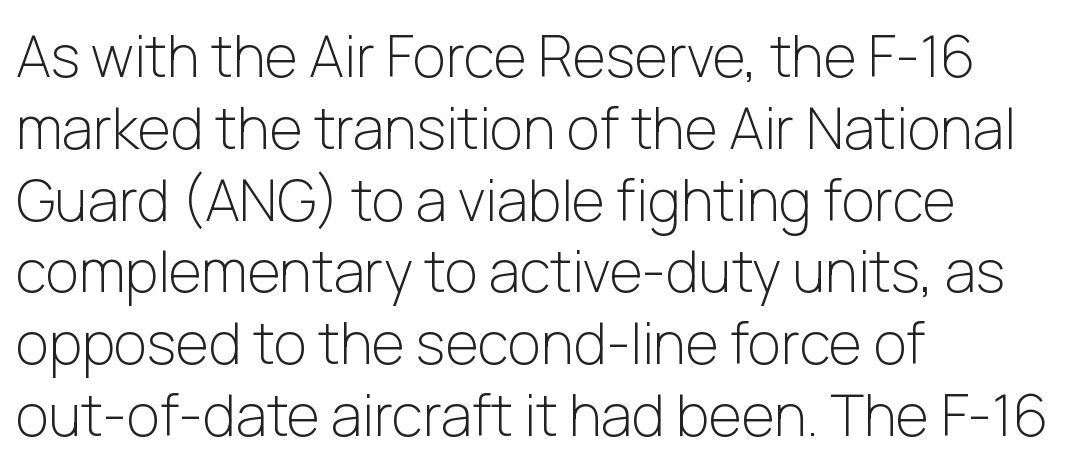
The image shows 57 px light sans-serif type, upright; set left-aligned, normal line spacing (1.26x), normal letter spacing, not underlined; low stroke contrast and a medium x-height.
